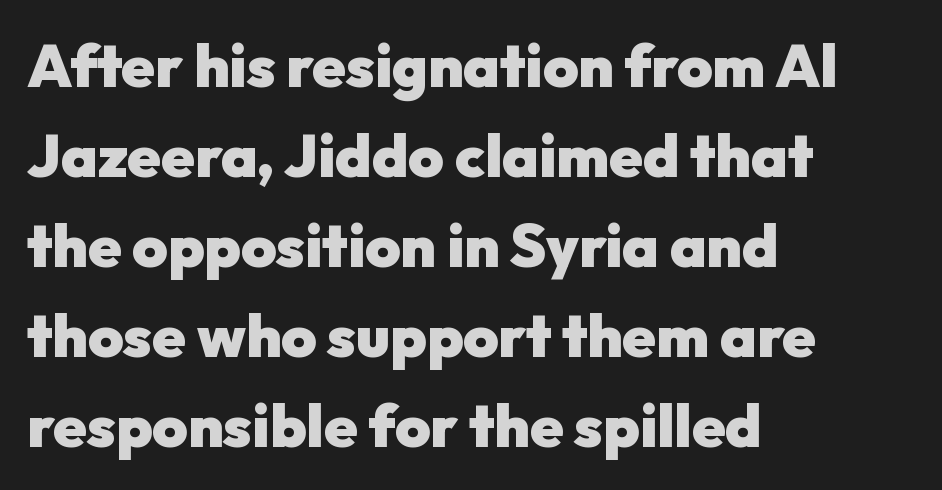
The image shows 60 px heavy sans-serif type, upright; set left-aligned, normal line spacing (1.5x), normal letter spacing, not underlined; low stroke contrast and a medium x-height.
